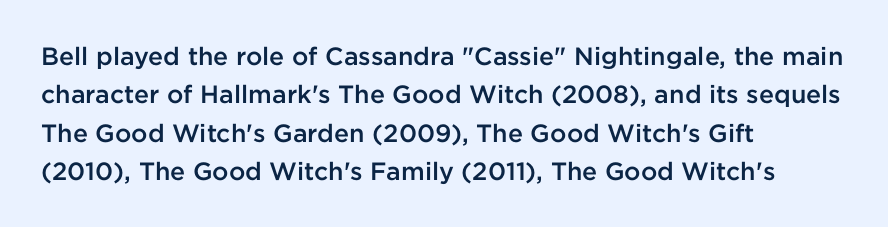
The image shows 25 px text type, upright; set left-aligned, normal line spacing (1.54x), normal letter spacing, not underlined.
